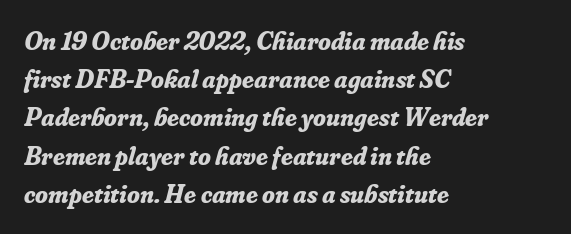
Q: Is the text bold? A: Yes.
Q: Is the text italic (slanted)? A: Yes, it leans right by about 16 degrees.
Q: Is the text underlined? A: No.
Q: How is the paragraph aligned? A: Left-aligned.
Q: Is the spacing between letters normal or unusually wide? A: Normal.
Q: Is the spacing between lines tight, normal or loose? A: Normal.
